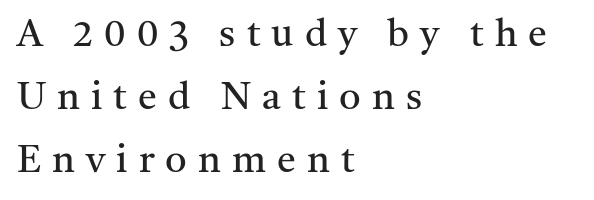
Descenders are the only things crossing below the line. Stems and bowls with no extra thickness — not bold. The letterforms stand isolated, each surrounded by extra space. The typeface chosen for these lines features serifs.
